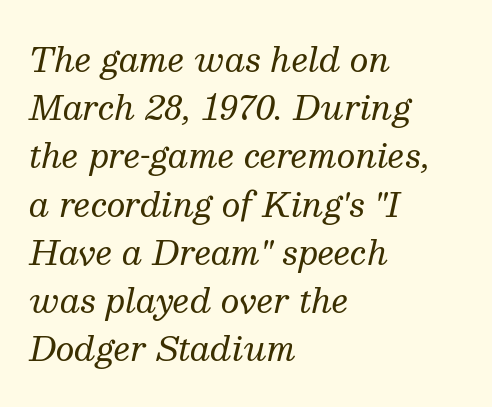
The image shows 33 px regular-weight serif type, italic (leaning right); set left-aligned, normal line spacing (1.46x), normal letter spacing, not underlined; medium stroke contrast and a medium x-height.
